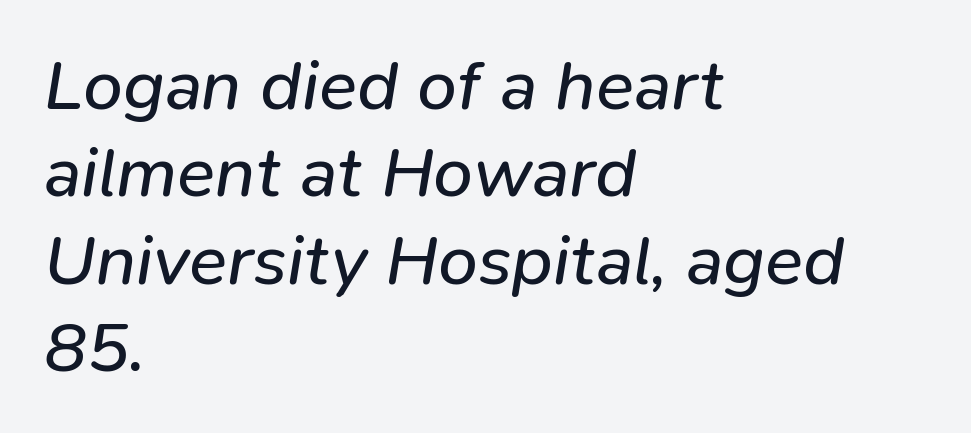
The image shows 71 px regular-weight type, italic (leaning right); set left-aligned, line spacing 1.23x, normal letter spacing, not underlined; low stroke contrast and a medium x-height.
